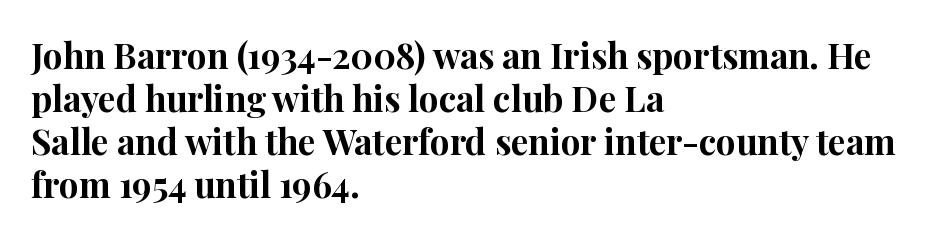
The image shows 35 px bold serif type, upright; set left-aligned, line spacing 1.23x, normal letter spacing, not underlined; high stroke contrast and a medium x-height.
